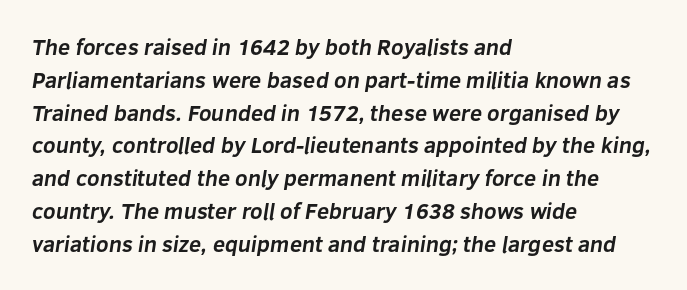
Q: Is the text bold? A: Yes.
Q: Is the text underlined? A: No.
Q: How is the paragraph aligned? A: Left-aligned.
Q: Is the spacing between letters normal or unusually wide? A: Normal.
Q: Is the spacing between lines tight, normal or loose? A: Normal.
